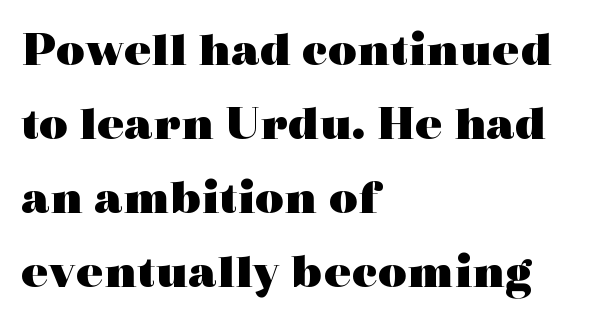
Anything drawn beneath the words? Only blank space. Left-aligned paragraph, ragged on the right. Designer's note — italics off, roman on. The passage shown is typeset with a serif family. In terms of letterspacing, this is plain default setting.
